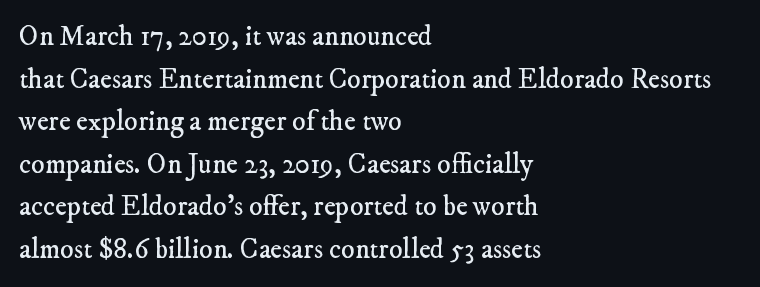
Vertical stems look standard width or narrower in stroke. A bare baseline throughout the passage. Quick note: interline space is typical. The ragged edge is on the right, which tells us the setting is flush left. Glyph-to-glyph distance matches everyday printed text. The font family rendered here belongs to the serif group.
